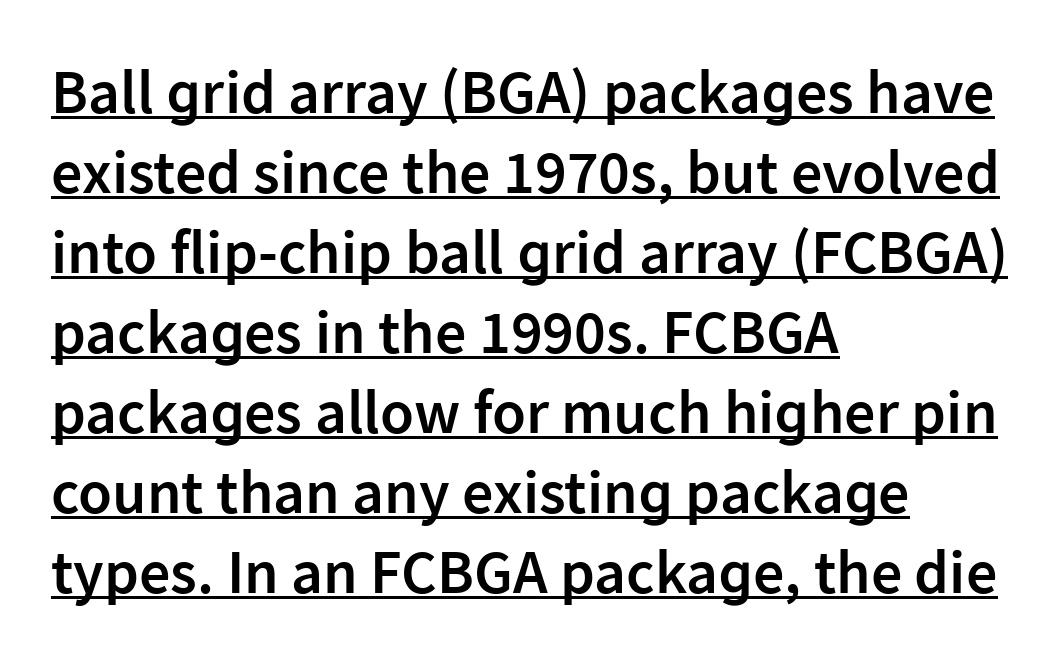
{"serif": "no", "italic": "no", "bold": "semi", "weight": "semibold", "width": "normal", "stroke_contrast": "low", "x_height": "medium", "monospaced": "no", "underline": "yes", "align": "left", "line_spacing": "normal", "line_spacing_ratio": 1.29, "letter_spacing": "normal", "letter_spacing_em": 0.0, "glyph_px": 62}
